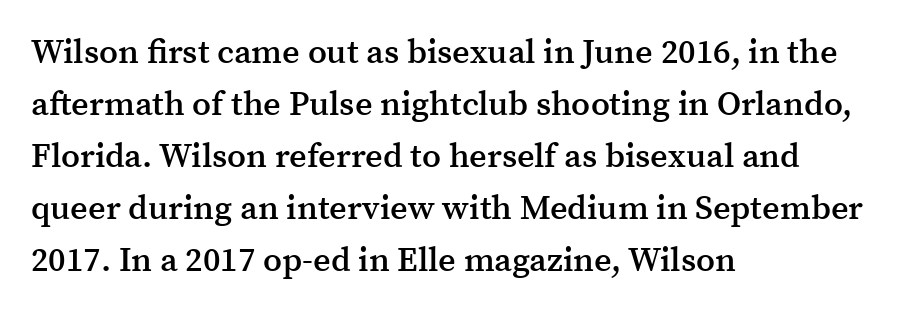
{"serif": "yes", "italic": "no", "bold": "semi", "weight": "semibold", "width": "normal", "stroke_contrast": "medium", "x_height": "medium", "monospaced": "no", "underline": "no", "align": "left", "line_spacing": "normal", "line_spacing_ratio": 1.53, "letter_spacing": "normal", "letter_spacing_em": 0.0, "glyph_px": 34}
